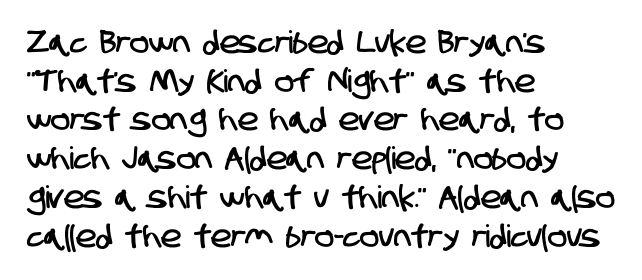
Observe the ordinary spacing: letters are neighbours, not strangers. Caption: multi-line text, flush left, ragged right. Type without underlining. Interline gaps are of average width in this sample. Spacing verdict: proportional, widths tailored to each character. Note: no serifs on the glyphs.
